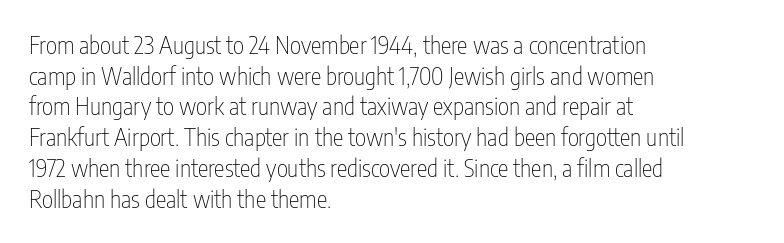
Is the type heavy? It reads as light-to-regular instead. Leftover space on each line is placed entirely after the last word. Characters follow at the spacing the type designer built in. The passage shown stacks its lines at a standard gap.
